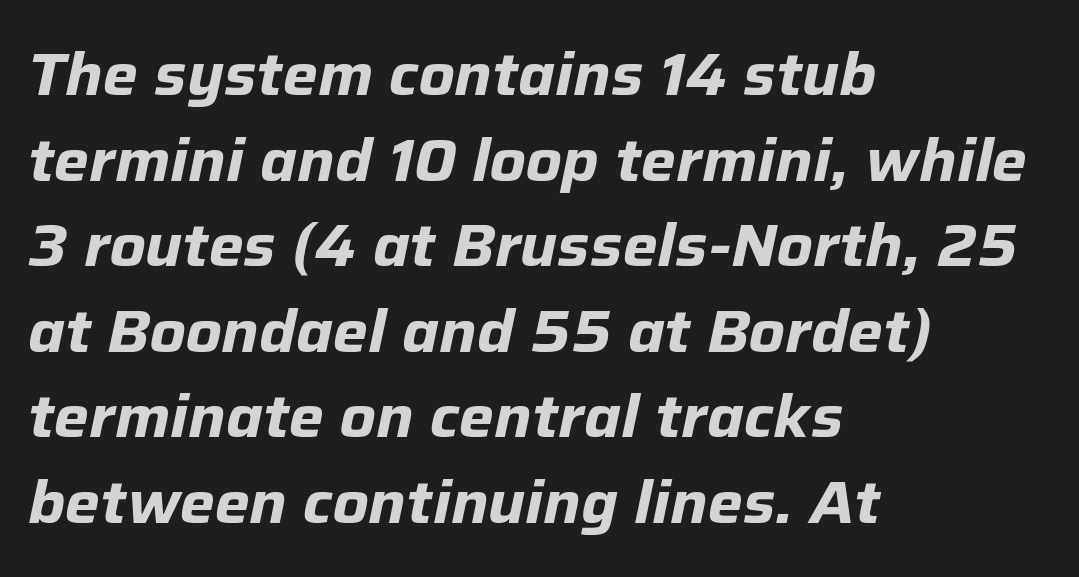
{"italic": "yes", "lean": "right", "slant_degrees": 12, "bold": "yes", "weight": "bold", "width": "normal", "stroke_contrast": "low", "x_height": "medium", "monospaced": "no", "underline": "no", "align": "left", "line_spacing": "normal", "line_spacing_ratio": 1.45, "letter_spacing": "normal", "letter_spacing_em": 0.0, "glyph_px": 59}
